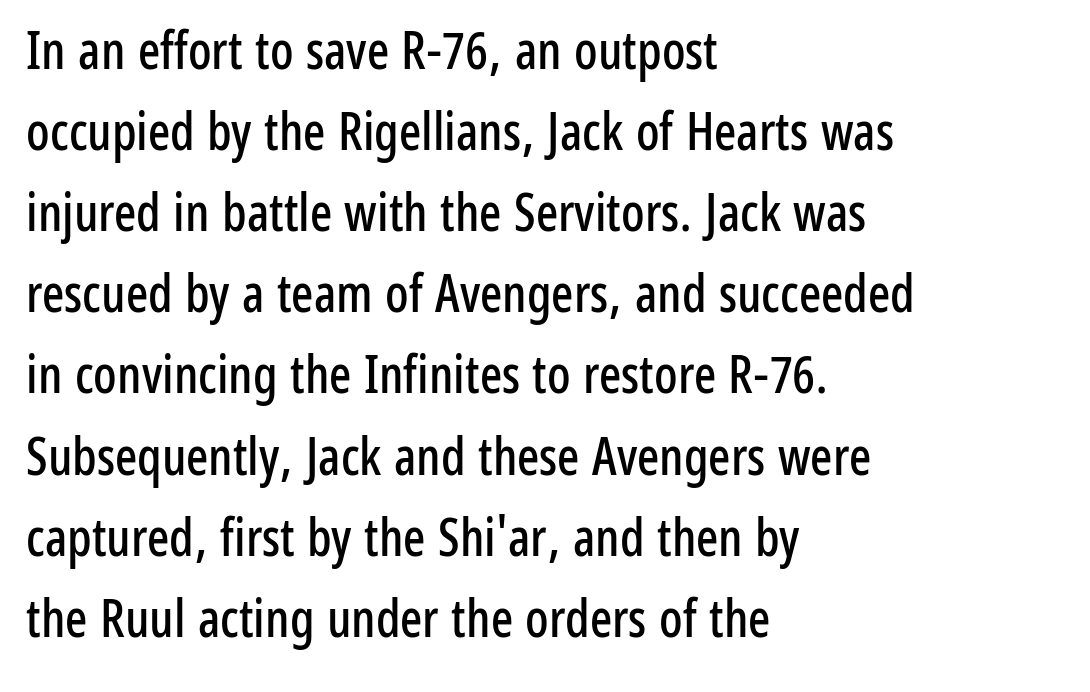
{"serif": "no", "italic": "no", "width": "condensed", "stroke_contrast": "low", "x_height": "medium", "monospaced": "no", "underline": "no", "align": "left", "line_spacing": "normal", "line_spacing_ratio": 1.56, "letter_spacing": "normal", "letter_spacing_em": 0.0, "glyph_px": 52}
